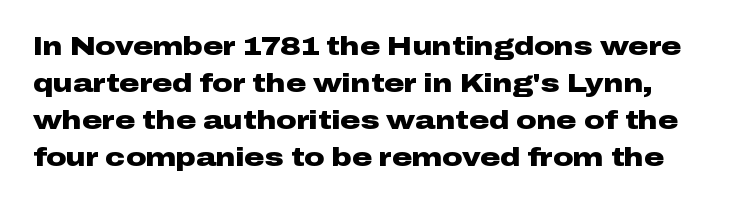
How would I describe the line gaps? Plain and ordinary. The axis of the letterforms is exactly vertical. Every letter is thick-stroked: bold, no question. Bare-footed words on every line.
